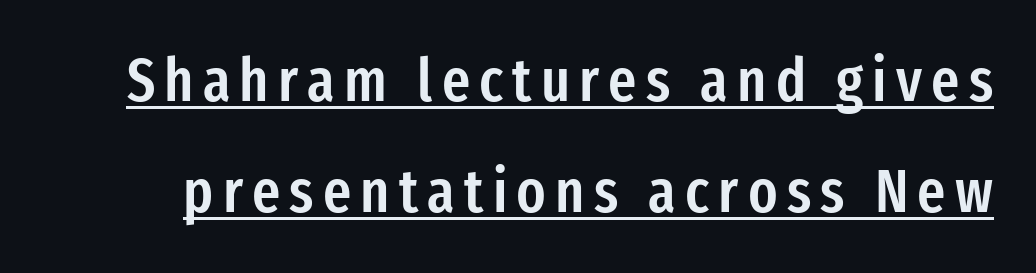
{"serif": "no", "italic": "no", "bold": "semi", "weight": "semibold", "width": "condensed", "stroke_contrast": "low", "x_height": "medium", "monospaced": "no", "underline": "yes", "line_spacing_ratio": 1.82, "glyph_px": 61}
